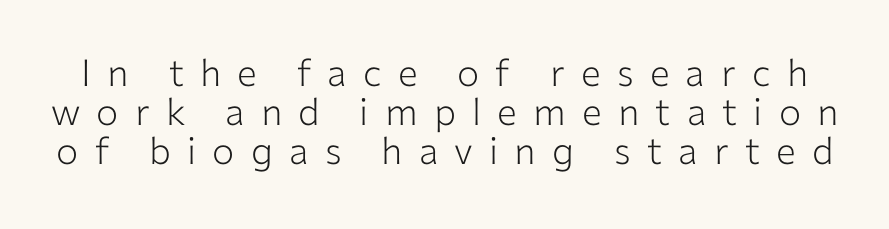
Q: Is the text bold? A: No.
Q: Is the text italic (slanted)? A: No, it is upright.
Q: Is the typeface a serif or a sans-serif typeface? A: Sans-serif.
Q: Is the text underlined? A: No.
Q: Is the spacing between letters normal or unusually wide? A: Unusually wide.
Q: Is the spacing between lines tight, normal or loose? A: Tight.
Q: Width (condensed, normal, or wide)? A: Normal.
Q: Stroke contrast? A: Low.
Q: x-height? A: Medium.
Q: Monospaced? A: No.
